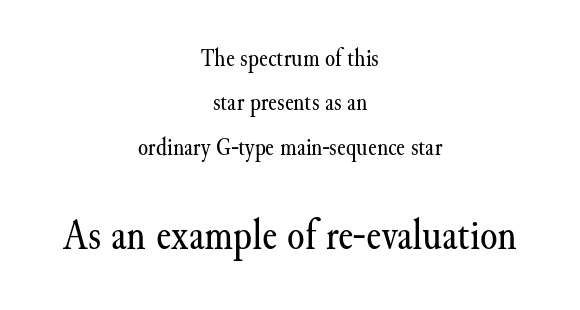
{"serif": "yes", "italic": "no", "bold": "no", "weight": "regular", "width": "normal", "stroke_contrast": "medium", "x_height": "small", "monospaced": "no", "underline": "no", "align": "center", "line_spacing_ratio": 1.71, "letter_spacing": "normal", "letter_spacing_em": 0.0, "larger_block": "second", "size_ratio": 1.73, "glyph_px": 45}
